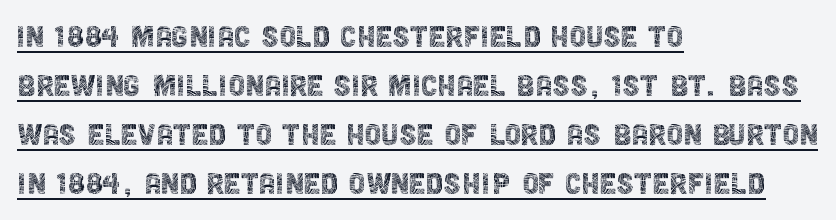
{"serif": "no", "italic": "no", "bold": "no", "weight": "thin", "width": "condensed", "x_height": "large", "monospaced": "no", "underline": "yes", "align": "left", "line_spacing": "normal", "line_spacing_ratio": 1.29, "letter_spacing": "normal", "letter_spacing_em": 0.0, "glyph_px": 38}
